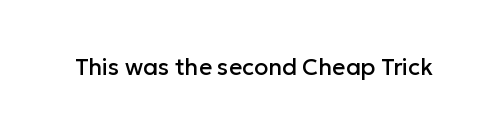
The image shows 23 px text type, upright; set normal letter spacing, not underlined.
